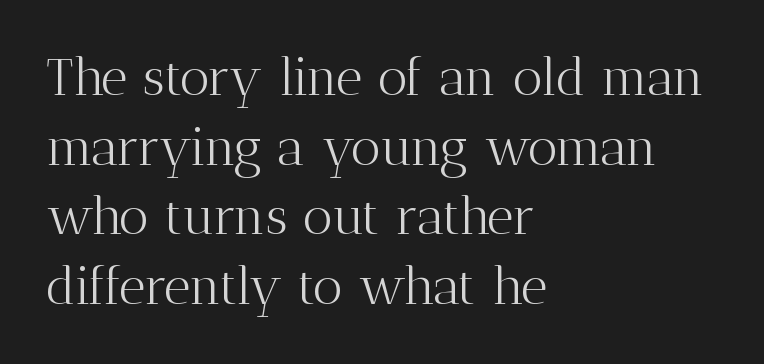
The image shows 52 px light serif type, upright; set left-aligned, normal line spacing (1.34x), normal letter spacing, not underlined; medium stroke contrast and a medium x-height.
